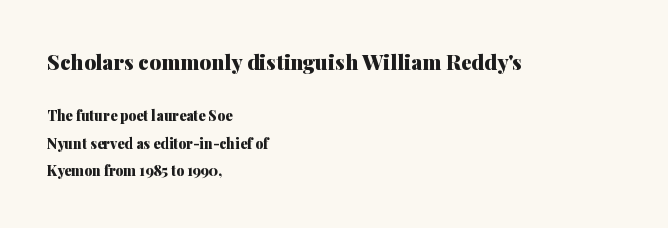
{"italic": "no", "bold": "yes", "underline": "no", "align": "left", "line_spacing": "loose", "line_spacing_ratio": 1.97, "letter_spacing": "normal", "letter_spacing_em": 0.0, "larger_block": "first", "size_ratio": 1.5, "glyph_px": 21}
